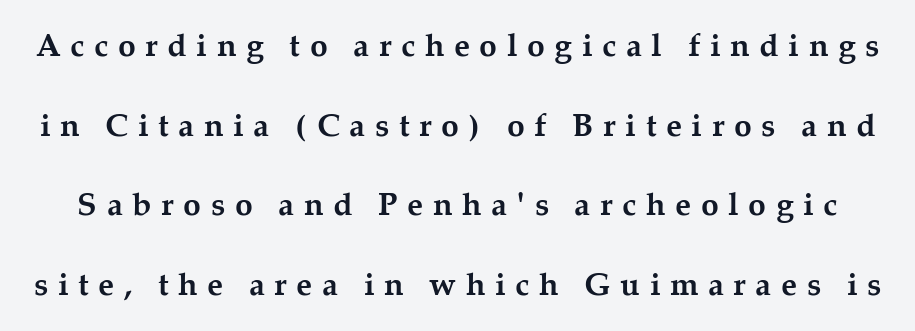
The strokes are fattened all the way to bold. Each letter keeps its own natural width here, so spacing adapts to shape. Old-style or modern, the face here clearly has serifs. The typography opts for an upright posture over an oblique one. Lines of text with bare space underneath. The line-height multiplier appears high, well above default.
